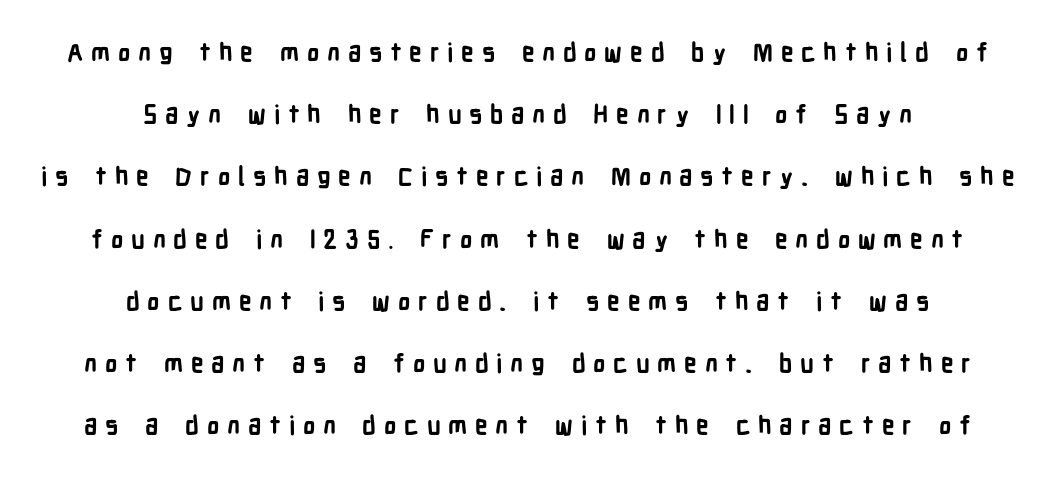
The image shows 25 px bold type, upright; set centered, loose line spacing (2.49x), unusually wide letter spacing (+0.31 em), not underlined.
